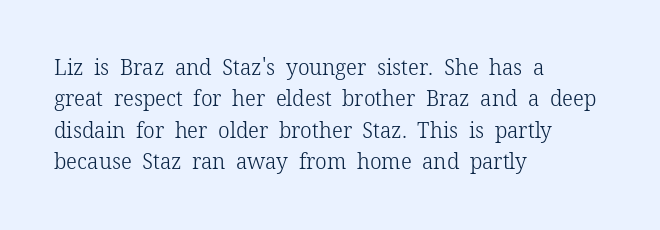
{"italic": "no", "bold": "no", "underline": "no", "align": "left", "line_spacing": "normal", "line_spacing_ratio": 1.49, "letter_spacing": "normal", "letter_spacing_em": 0.0, "glyph_px": 21}
